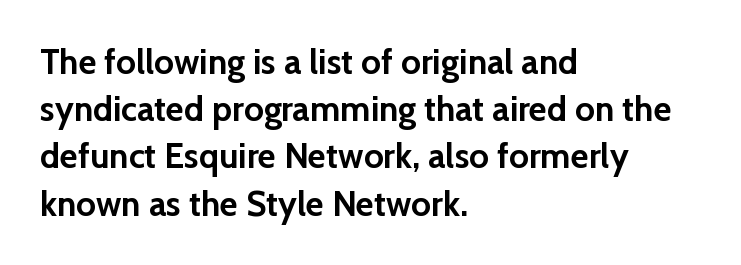
Nope, not italic — everything's standing straight. A normal amount of white space separates one row of letters from the next. Notice how the passage keeps a crisp vertical edge on the left only. Check the space under the baseline: it is left empty.
